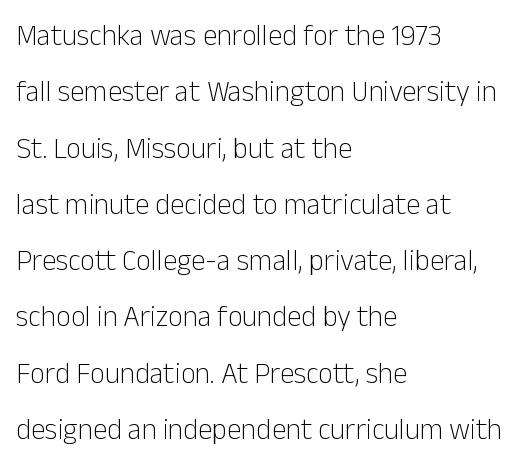
Q: Is the text bold? A: No.
Q: Is the text italic (slanted)? A: No, it is upright.
Q: Is the typeface a serif or a sans-serif typeface? A: Sans-serif.
Q: Is the text underlined? A: No.
Q: How is the paragraph aligned? A: Left-aligned.
Q: Is the spacing between letters normal or unusually wide? A: Normal.
Q: Is the spacing between lines tight, normal or loose? A: Loose.
Q: Width (condensed, normal, or wide)? A: Normal.
Q: Stroke contrast? A: Low.
Q: x-height? A: Medium.
Q: Monospaced? A: No.
